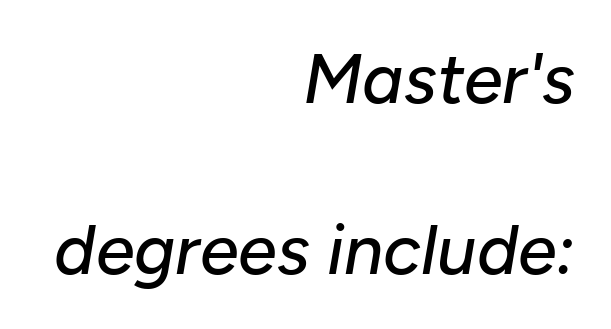
{"italic": "yes", "lean": "right", "slant_degrees": 10, "width": "normal", "stroke_contrast": "low", "x_height": "medium", "monospaced": "no", "underline": "no", "align": "right", "line_spacing": "loose", "line_spacing_ratio": 2.45, "letter_spacing": "normal", "letter_spacing_em": 0.0, "glyph_px": 70}
